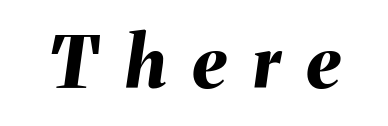
Q: Is the text bold? A: Yes.
Q: Is the text italic (slanted)? A: Yes, it leans right by about 8 degrees.
Q: Is the text underlined? A: No.
Q: Is the spacing between letters normal or unusually wide? A: Unusually wide.
Q: Width (condensed, normal, or wide)? A: Normal.
Q: Stroke contrast? A: Medium.
Q: x-height? A: Medium.
Q: Monospaced? A: No.
